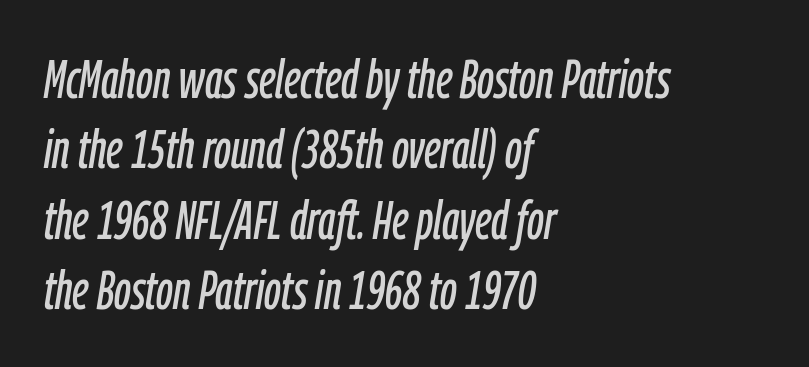
Q: Is the text italic (slanted)? A: Yes, it leans right by about 9 degrees.
Q: Is the text underlined? A: No.
Q: How is the paragraph aligned? A: Left-aligned.
Q: Is the spacing between letters normal or unusually wide? A: Normal.
Q: Is the spacing between lines tight, normal or loose? A: Normal.
Q: Width (condensed, normal, or wide)? A: Condensed.
Q: Stroke contrast? A: Low.
Q: x-height? A: Medium.
Q: Monospaced? A: No.
